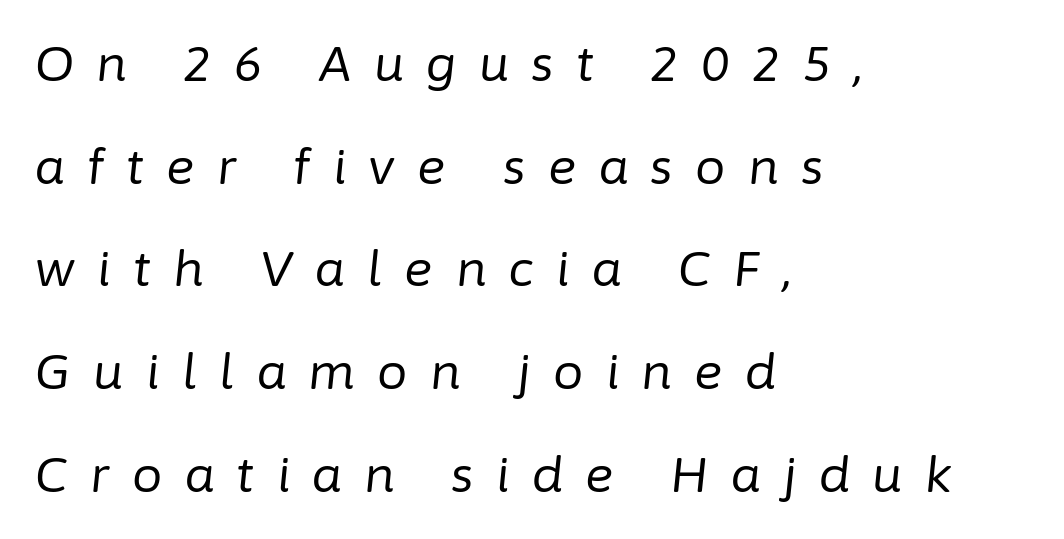
The glyphs are unaccompanied by any horizontal stroke below them. Slant detected: the letters are inclined. Weight: regular or lighter. Which margin do the lines hug? The left one — the right edge is uneven. A great deal of white space separates one row of letters from the next.
